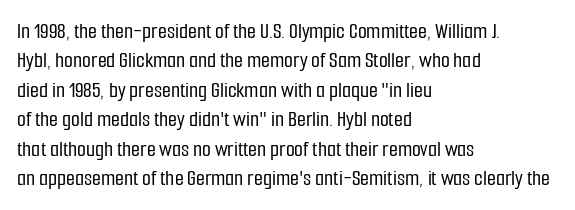
The image shows 23 px text type, upright; set left-aligned, normal line spacing (1.28x), normal letter spacing, not underlined.
